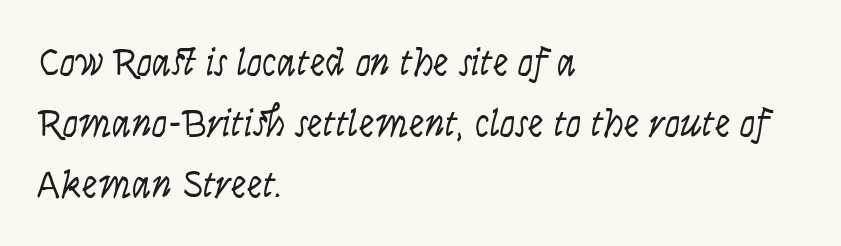
The image shows 39 px light, condensed type, italic (leaning right); set left-aligned, normal line spacing (1.56x), normal letter spacing, not underlined; low stroke contrast and a large x-height.
